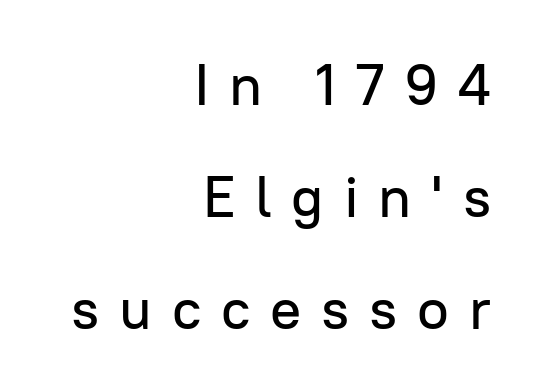
Is this a fixed-width face? No — the glyphs have proportional, varying widths. The font family rendered here belongs to the sans-serif group. The glyphs are unaccompanied by any horizontal stroke below them. The typesetter chose a ragged-left arrangement here. Unlike italic type, these characters show no tilt at all.
